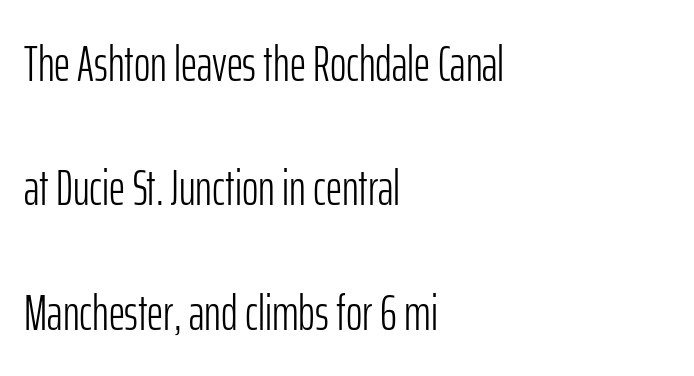
Q: Is the text bold? A: No.
Q: Is the text italic (slanted)? A: No, it is upright.
Q: Is the typeface a serif or a sans-serif typeface? A: Sans-serif.
Q: Is the text underlined? A: No.
Q: How is the paragraph aligned? A: Left-aligned.
Q: Is the spacing between letters normal or unusually wide? A: Normal.
Q: Is the spacing between lines tight, normal or loose? A: Loose.
Q: Width (condensed, normal, or wide)? A: Condensed.
Q: Stroke contrast? A: Low.
Q: x-height? A: Medium.
Q: Monospaced? A: No.
